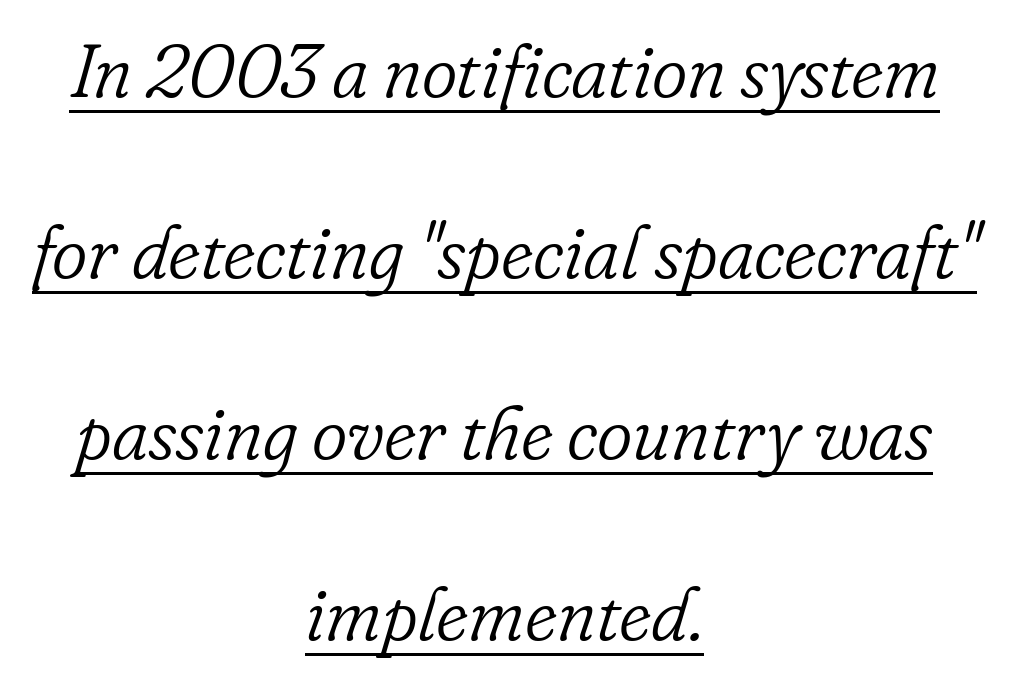
The image shows 76 px light serif type, italic (leaning right); set centered, loose line spacing (2.38x), normal letter spacing, underlined; low stroke contrast and a small x-height.
